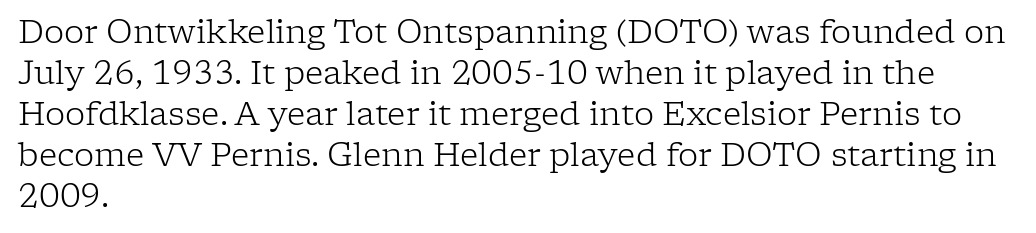
Q: Is the text bold? A: No.
Q: Is the text italic (slanted)? A: No, it is upright.
Q: Is the typeface a serif or a sans-serif typeface? A: Serif.
Q: Is the text underlined? A: No.
Q: How is the paragraph aligned? A: Left-aligned.
Q: Is the spacing between letters normal or unusually wide? A: Normal.
Q: Is the spacing between lines tight, normal or loose? A: Normal.
Q: Width (condensed, normal, or wide)? A: Normal.
Q: Stroke contrast? A: Low.
Q: x-height? A: Medium.
Q: Monospaced? A: No.
